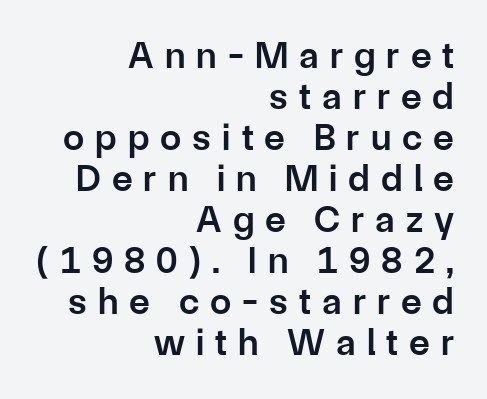
Q: Is the text bold? A: Semi-bold.
Q: Is the text italic (slanted)? A: No, it is upright.
Q: Is the typeface a serif or a sans-serif typeface? A: Sans-serif.
Q: Is the text underlined? A: No.
Q: How is the paragraph aligned? A: Right-aligned.
Q: Is the spacing between letters normal or unusually wide? A: Unusually wide.
Q: Is the spacing between lines tight, normal or loose? A: Tight.
Q: Width (condensed, normal, or wide)? A: Normal.
Q: Stroke contrast? A: Low.
Q: x-height? A: Medium.
Q: Monospaced? A: No.
